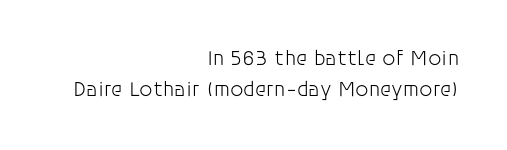
{"italic": "no", "bold": "no", "underline": "no", "align": "right", "line_spacing": "normal", "line_spacing_ratio": 1.5, "letter_spacing": "normal", "letter_spacing_em": 0.0, "glyph_px": 21}
